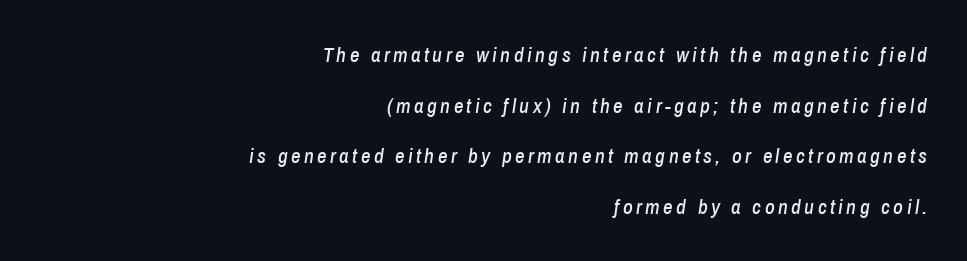
The image shows 21 px text type, italic (leaning right); set right-aligned, loose line spacing (2.41x), not underlined.
